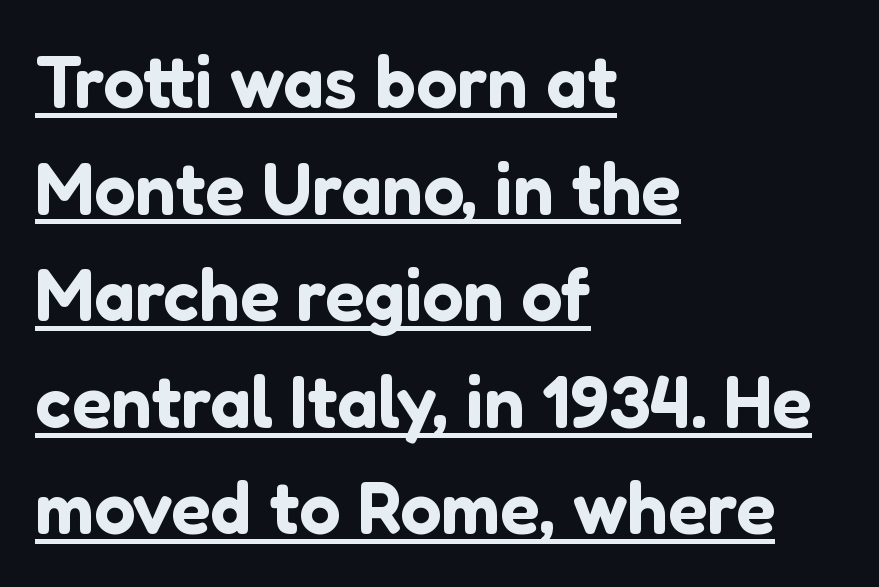
{"serif": "no", "italic": "no", "width": "normal", "stroke_contrast": "low", "x_height": "medium", "monospaced": "no", "underline": "yes", "align": "left", "line_spacing": "normal", "line_spacing_ratio": 1.46, "letter_spacing": "normal", "letter_spacing_em": 0.0, "glyph_px": 73}
